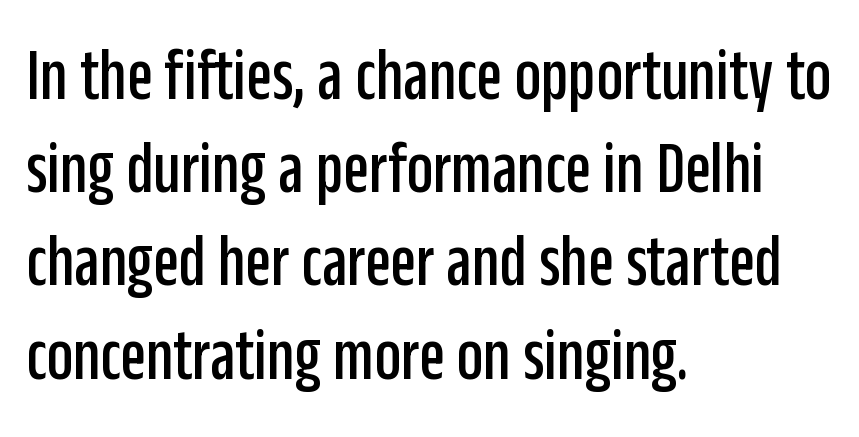
These lines were composed using upright roman letters. These lines are rendered in a variable-pitch font. These lines stack with their left ends in a neat column. Type without underlining. This is sans-serif lettering, the kind often seen on screens and signage.
